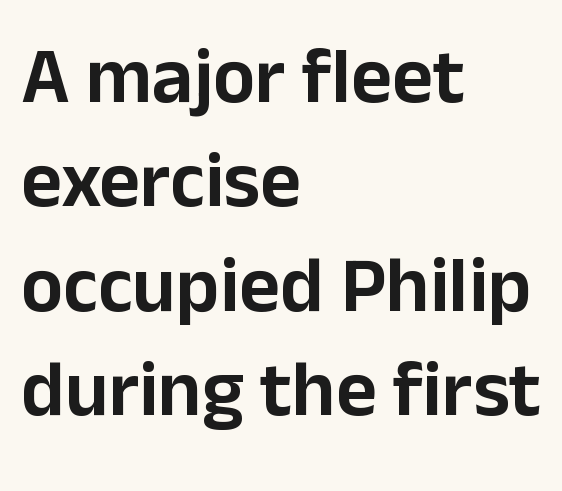
The image shows 79 px sans-serif type, upright; set left-aligned, normal line spacing (1.32x), normal letter spacing, not underlined; low stroke contrast and a medium x-height.
